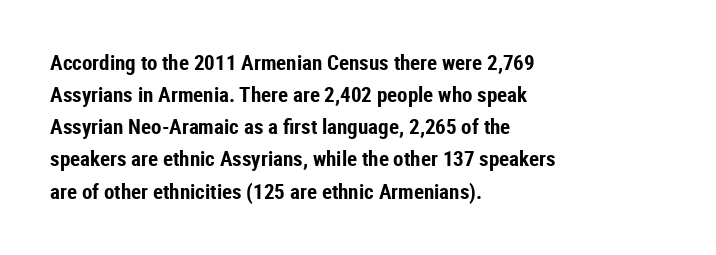
The image shows 21 px bold type, upright; set left-aligned, normal line spacing (1.53x), normal letter spacing, not underlined.
